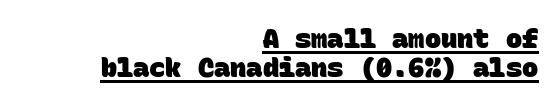
{"bold": "yes", "underline": "yes", "align": "right", "line_spacing": "tight", "line_spacing_ratio": 1.06, "letter_spacing": "normal", "letter_spacing_em": 0.0, "glyph_px": 27}
